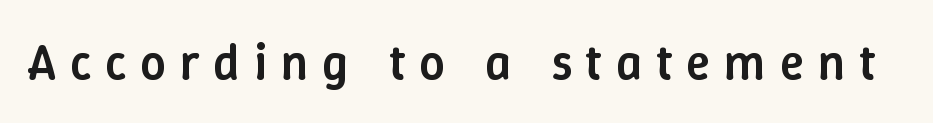
Underlining? Definitely not there. I'd describe the lettering as semibold — firm but not a full bold. The axis of the letterforms is exactly vertical. The letters advance in unequal steps, a hallmark of proportional type.
